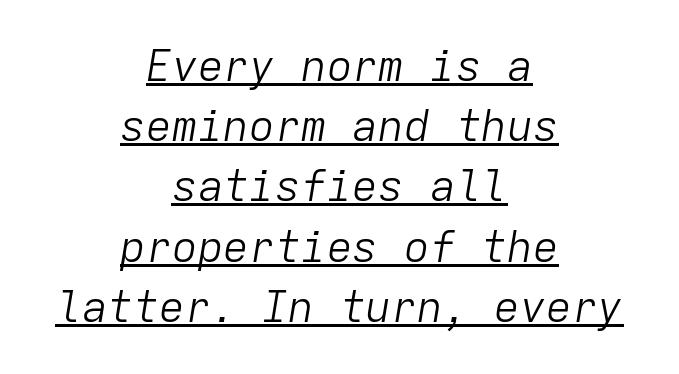
{"italic": "yes", "lean": "right", "slant_degrees": 9, "bold": "no", "weight": "light", "width": "normal", "stroke_contrast": "low", "x_height": "medium", "monospaced": "yes", "underline": "yes", "align": "center", "line_spacing": "normal", "line_spacing_ratio": 1.4, "letter_spacing": "normal", "letter_spacing_em": 0.0, "glyph_px": 43}
